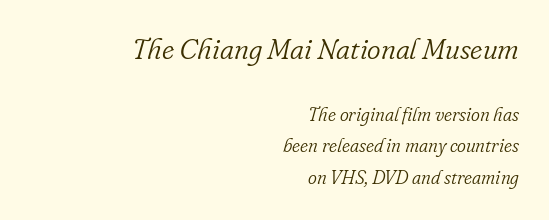
The image shows 29 px light serif type, italic (leaning right); set right-aligned, normal line spacing (1.67x), normal letter spacing, not underlined; the first (top) block is 1.53x larger; low stroke contrast and a small x-height.
